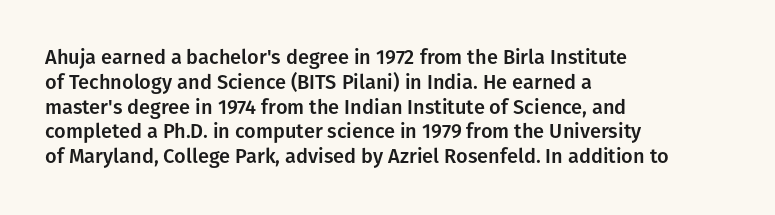
The image shows 20 px text type, upright; set left-aligned, line spacing 1.24x, normal letter spacing, not underlined.
